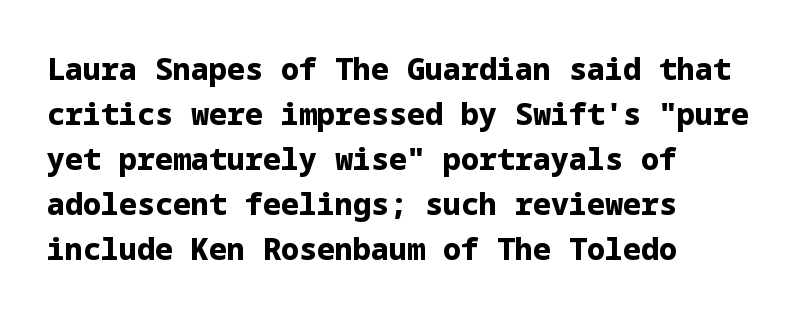
The image shows 30 px bold sans-serif type, upright; set left-aligned, normal line spacing (1.5x), normal letter spacing, not underlined; low stroke contrast and a medium x-height.
